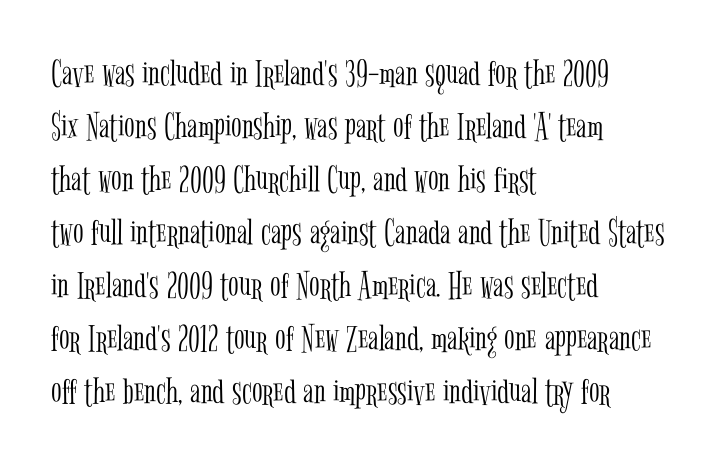
Q: Is the text bold? A: No.
Q: Is the text italic (slanted)? A: No, it is upright.
Q: Is the typeface a serif or a sans-serif typeface? A: Serif.
Q: Is the text underlined? A: No.
Q: How is the paragraph aligned? A: Left-aligned.
Q: Is the spacing between letters normal or unusually wide? A: Normal.
Q: Is the spacing between lines tight, normal or loose? A: Normal.
Q: Width (condensed, normal, or wide)? A: Condensed.
Q: Stroke contrast? A: Low.
Q: x-height? A: Medium.
Q: Monospaced? A: No.
